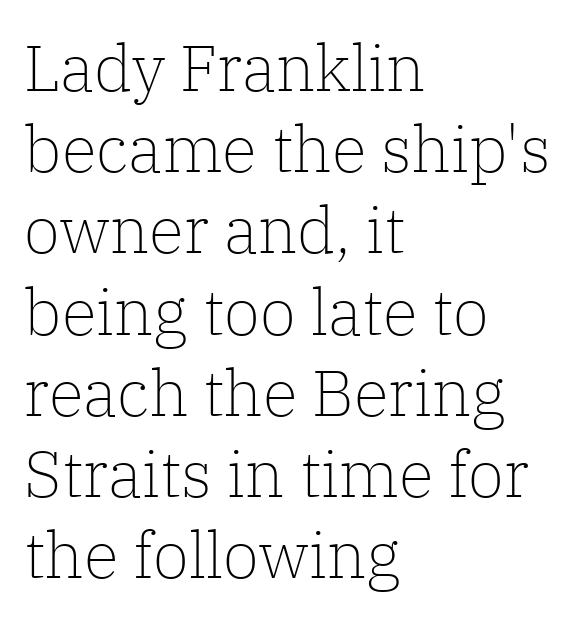
Q: Is the text bold? A: No.
Q: Is the text italic (slanted)? A: No, it is upright.
Q: Is the typeface a serif or a sans-serif typeface? A: Serif.
Q: Is the text underlined? A: No.
Q: How is the paragraph aligned? A: Left-aligned.
Q: Is the spacing between letters normal or unusually wide? A: Normal.
Q: Is the spacing between lines tight, normal or loose? A: Normal.
Q: Width (condensed, normal, or wide)? A: Normal.
Q: Stroke contrast? A: Low.
Q: x-height? A: Medium.
Q: Monospaced? A: No.
